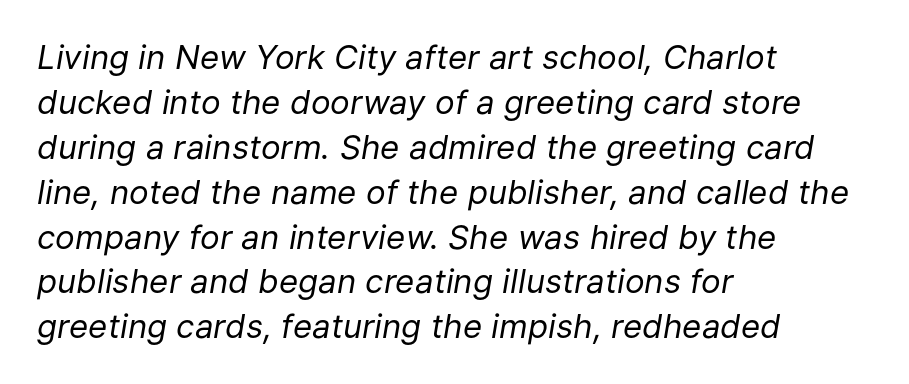
Q: Is the text bold? A: No.
Q: Is the text italic (slanted)? A: Yes, it leans right by about 9 degrees.
Q: Is the text underlined? A: No.
Q: How is the paragraph aligned? A: Left-aligned.
Q: Is the spacing between letters normal or unusually wide? A: Normal.
Q: Is the spacing between lines tight, normal or loose? A: Normal.
Q: Width (condensed, normal, or wide)? A: Normal.
Q: Stroke contrast? A: Low.
Q: x-height? A: Medium.
Q: Monospaced? A: No.
